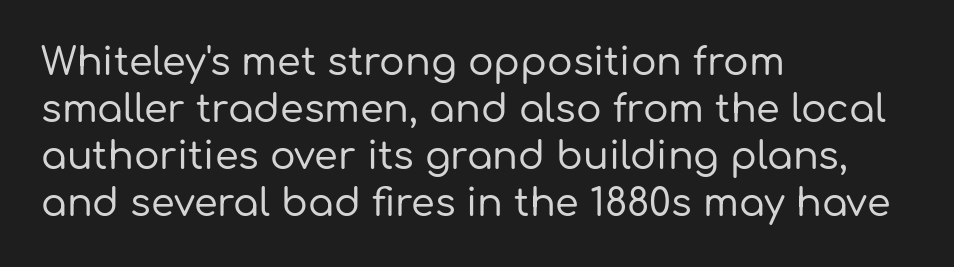
{"serif": "no", "italic": "no", "width": "normal", "stroke_contrast": "low", "x_height": "medium", "monospaced": "no", "underline": "no", "align": "left", "line_spacing_ratio": 1.24, "letter_spacing": "normal", "letter_spacing_em": 0.0, "glyph_px": 38}
